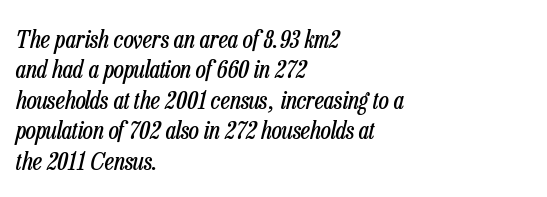
{"italic": "yes", "lean": "right", "slant_degrees": 13, "bold": "no", "underline": "no", "align": "left", "line_spacing_ratio": 1.22, "letter_spacing": "normal", "letter_spacing_em": 0.0, "glyph_px": 25}
